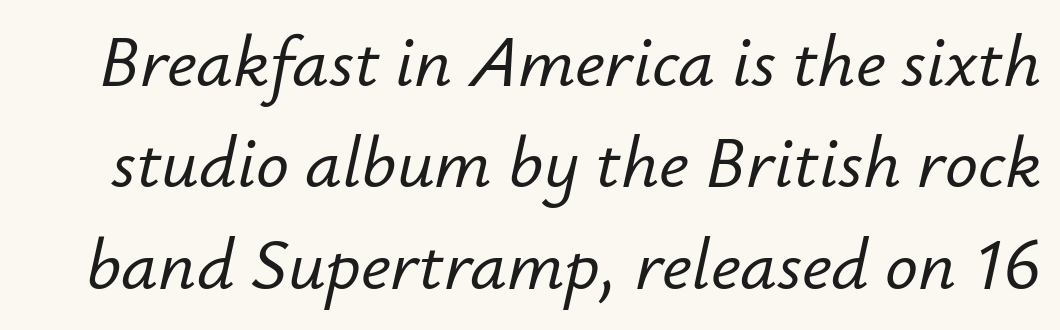
The image shows 73 px text type, italic (leaning right); set normal line spacing (1.39x), normal letter spacing, not underlined; low stroke contrast and a small x-height.
